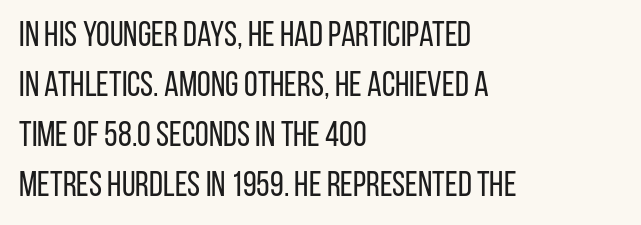
The image shows 35 px regular-weight, condensed sans-serif type, upright; set left-aligned, normal line spacing (1.43x), normal letter spacing, not underlined; low stroke contrast and a large x-height.
